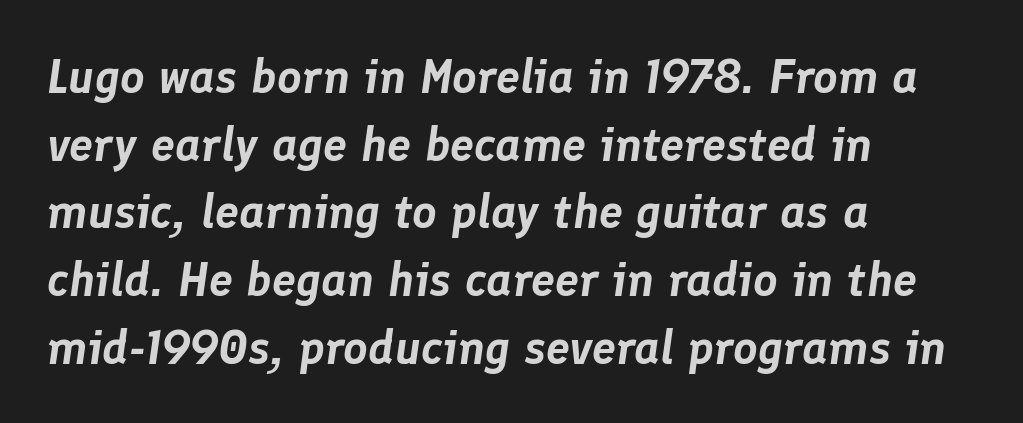
Nobody drew a line under any word here. Is this a fixed-width face? No — the glyphs have proportional, varying widths. The paragraph shown leans on its left margin. Honestly, the letter spacing is just normal — you wouldn't notice it.
